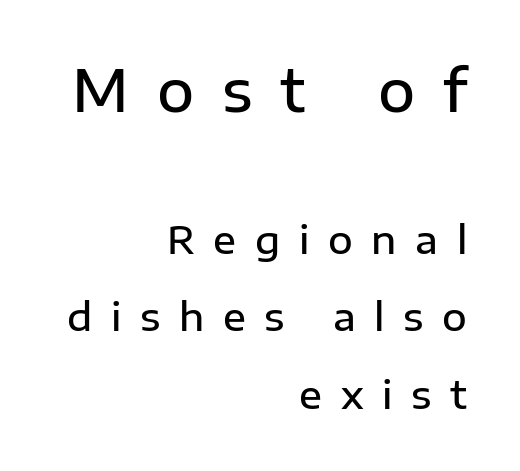
{"serif": "no", "italic": "no", "bold": "semi", "weight": "semibold", "width": "normal", "stroke_contrast": "low", "x_height": "medium", "monospaced": "no", "underline": "no", "align": "right", "line_spacing": "loose", "line_spacing_ratio": 2.03, "letter_spacing": "wide", "letter_spacing_em": 0.49, "larger_block": "first", "size_ratio": 1.5, "glyph_px": 57}
